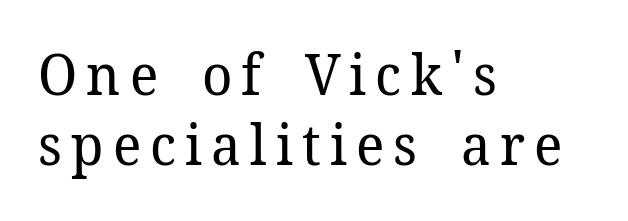
Anything drawn beneath the words? Only blank space. Style check: upright. These lines are rendered in a variable-pitch font. Stem width sits at or under what a default text font uses. The letters carry serifs — small finishing strokes at the ends of their stems. One-word summary of the alignment: left.
